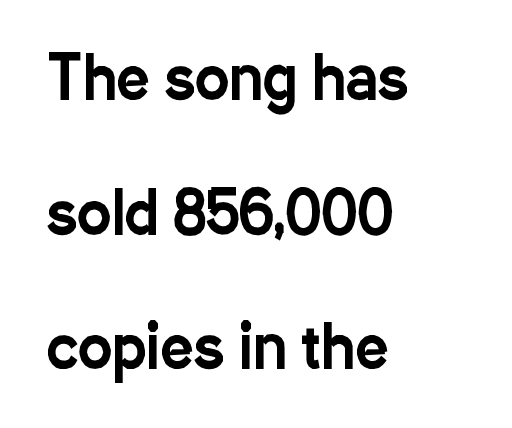
Airy leading. Tracking here is standard; glyphs follow each other at the usual distance. When letters stand straight like this, we call the style roman or upright. All the whitespace from short lines collects on the right.
